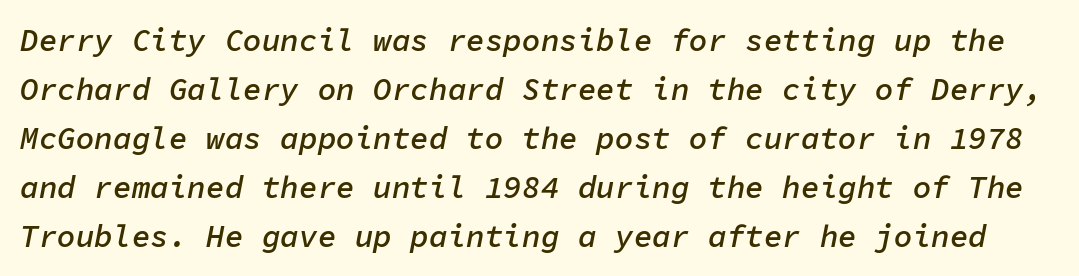
The image shows 31 px semibold type, italic (leaning right), monospaced; set normal line spacing (1.58x), normal letter spacing, not underlined; low stroke contrast and a medium x-height.
